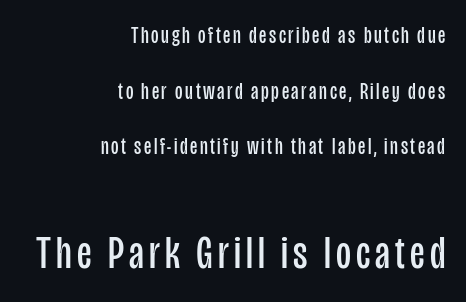
{"serif": "no", "italic": "no", "bold": "no", "weight": "regular", "width": "condensed", "stroke_contrast": "low", "x_height": "large", "monospaced": "no", "underline": "no", "align": "right", "line_spacing": "loose", "line_spacing_ratio": 2.42, "larger_block": "second", "size_ratio": 2.0, "glyph_px": 46}
